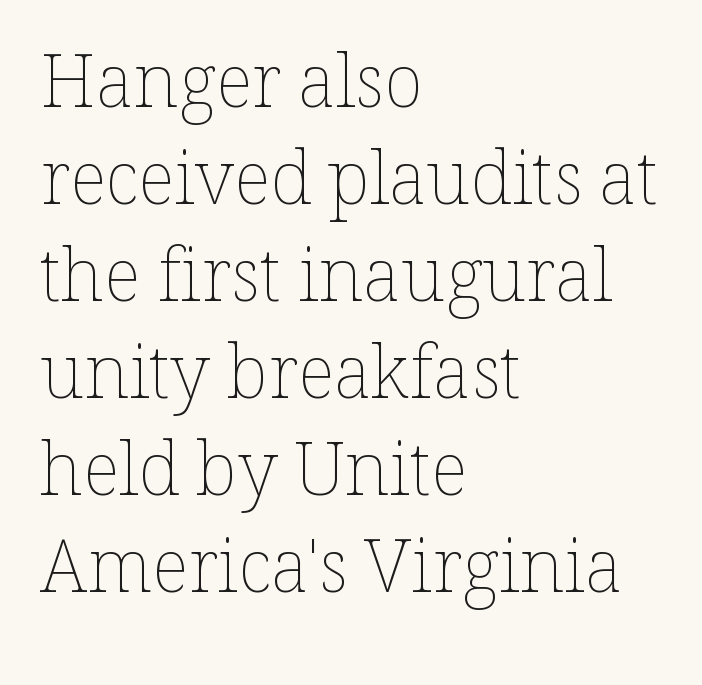
Q: Is the text bold? A: No.
Q: Is the text italic (slanted)? A: No, it is upright.
Q: Is the text underlined? A: No.
Q: How is the paragraph aligned? A: Left-aligned.
Q: Is the spacing between letters normal or unusually wide? A: Normal.
Q: Is the spacing between lines tight, normal or loose? A: Normal.
Q: Width (condensed, normal, or wide)? A: Normal.
Q: Stroke contrast? A: Low.
Q: x-height? A: Medium.
Q: Monospaced? A: No.
